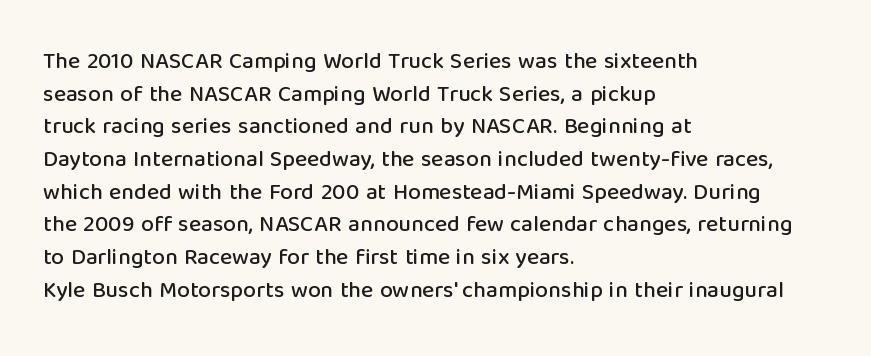
Q: Is the text italic (slanted)? A: No, it is upright.
Q: Is the text underlined? A: No.
Q: How is the paragraph aligned? A: Left-aligned.
Q: Is the spacing between letters normal or unusually wide? A: Normal.
Q: Is the spacing between lines tight, normal or loose? A: Normal.
